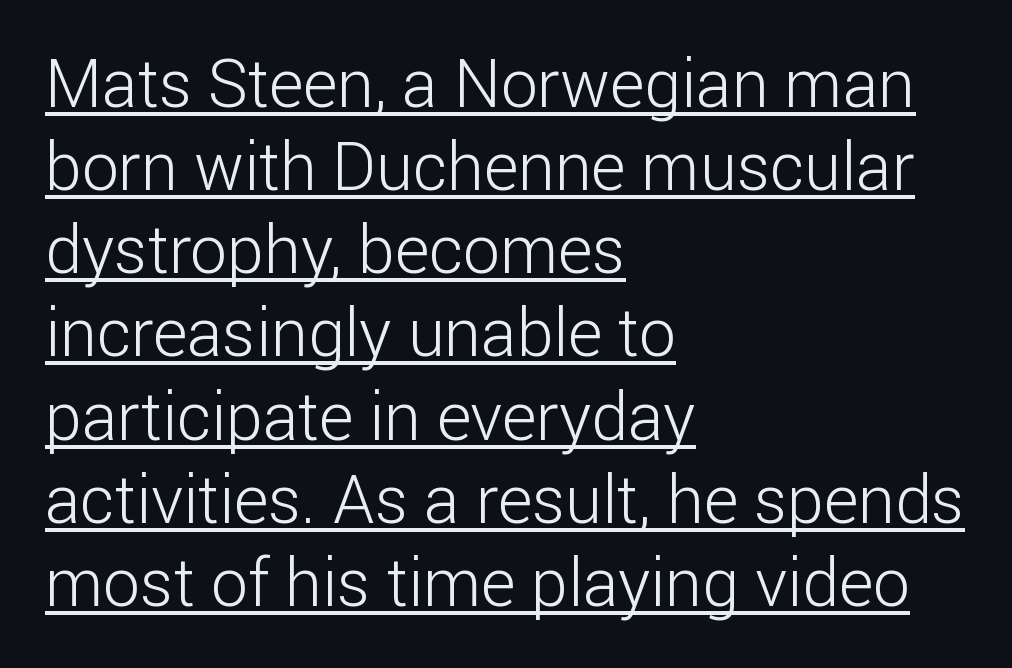
The image shows 66 px light sans-serif type, upright; set left-aligned, normal line spacing (1.26x), normal letter spacing, underlined; low stroke contrast and a medium x-height.
